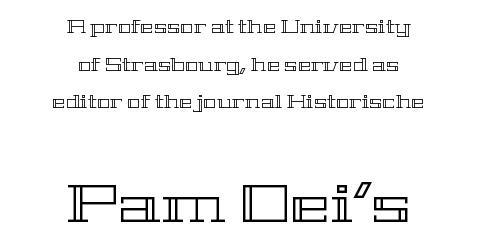
Q: Is the text italic (slanted)? A: No, it is upright.
Q: Is the text underlined? A: No.
Q: How is the paragraph aligned? A: Centered.
Q: Is the spacing between letters normal or unusually wide? A: Normal.
Q: Is the spacing between lines tight, normal or loose? A: Loose.
Q: Which block of text is set in a larger size, the first (top) or the second (bottom)? A: The second (bottom) one.
Q: Width (condensed, normal, or wide)? A: Wide.
Q: x-height? A: Medium.
Q: Monospaced? A: No.
